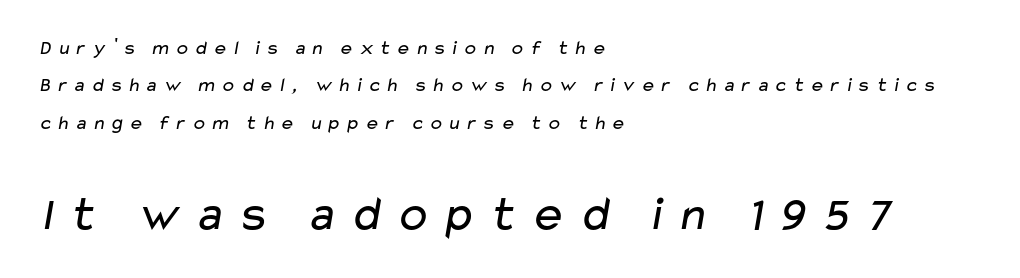
{"serif": "no", "bold": "no", "weight": "regular", "width": "wide", "stroke_contrast": "low", "x_height": "medium", "monospaced": "no", "underline": "no", "align": "left", "line_spacing_ratio": 1.87, "letter_spacing": "wide", "letter_spacing_em": 0.21, "larger_block": "second", "size_ratio": 2.45, "glyph_px": 49}
